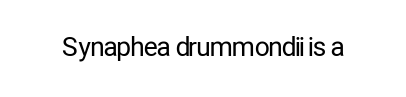
The image shows 26 px text type, upright; set normal letter spacing, not underlined.
